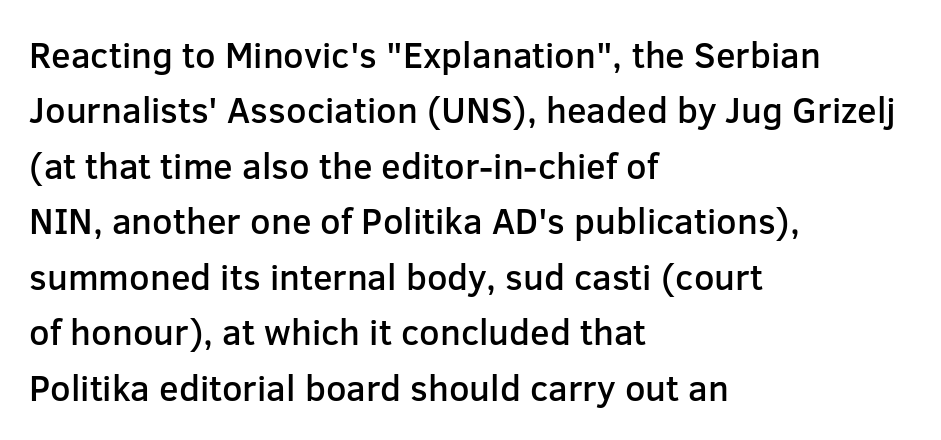
The image shows 36 px semibold sans-serif type, upright; set left-aligned, normal line spacing (1.54x), normal letter spacing, not underlined; low stroke contrast and a medium x-height.
